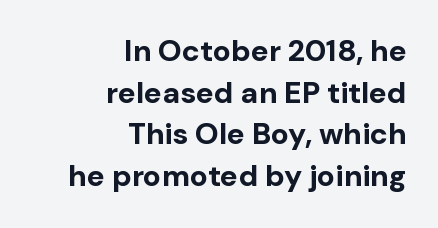
The image shows 30 px bold sans-serif type, upright; set right-aligned, normal line spacing (1.39x), normal letter spacing, not underlined; low stroke contrast and a medium x-height.
